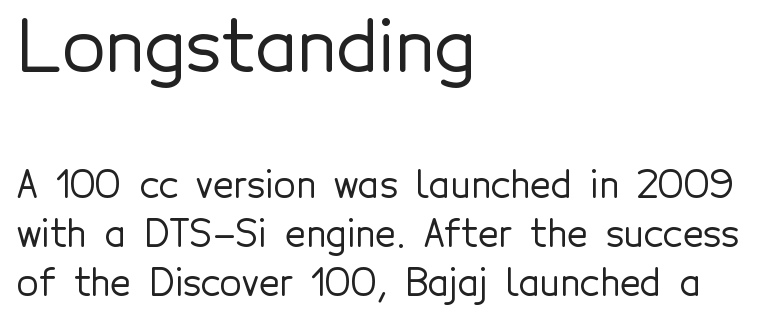
The image shows 71 px sans-serif type, upright; set left-aligned, normal line spacing (1.36x), normal letter spacing, not underlined; the first (top) block is 1.97x larger; a medium x-height.
